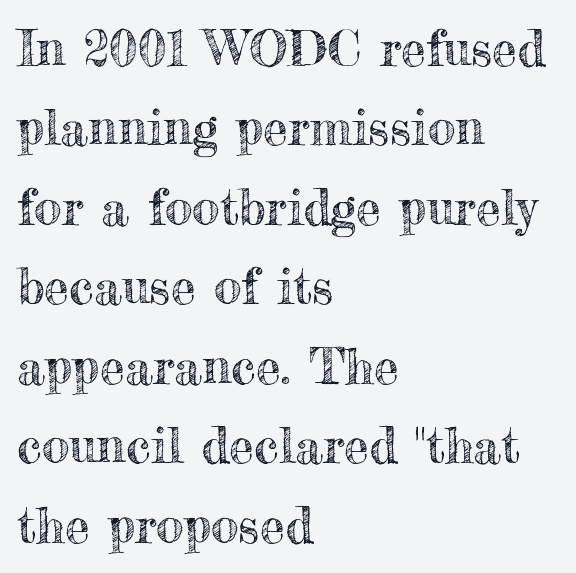
Every character sits straight up, as roman type does. How are the letters spaced? Ordinarily, with no added tracking. The lines sit at an ordinary, default distance from one another. Check under the words: just untouched page. Varying glyph widths throughout — classic text-font behaviour. The rendering anchors every line to the left-hand side.
